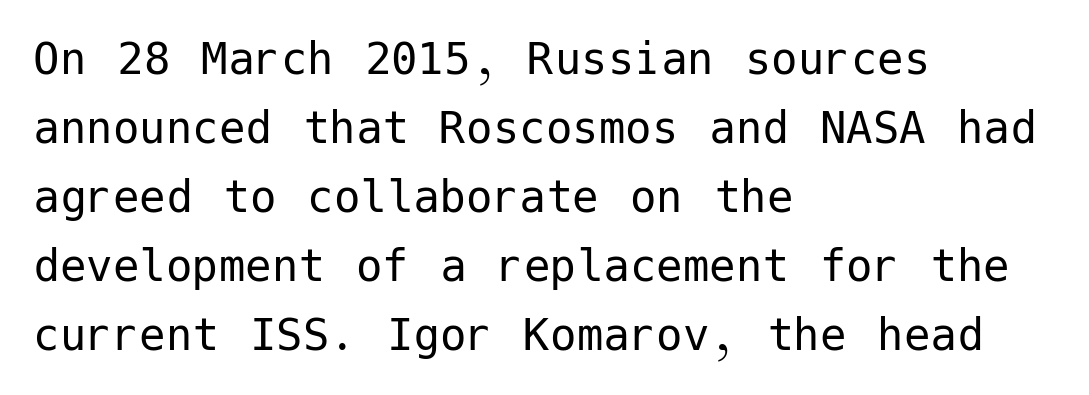
Q: Is the text bold? A: No.
Q: Is the text italic (slanted)? A: No, it is upright.
Q: Is the typeface a serif or a sans-serif typeface? A: Sans-serif.
Q: Is the text underlined? A: No.
Q: How is the paragraph aligned? A: Left-aligned.
Q: Is the spacing between letters normal or unusually wide? A: Normal.
Q: Is the spacing between lines tight, normal or loose? A: Normal.
Q: Width (condensed, normal, or wide)? A: Normal.
Q: Stroke contrast? A: Low.
Q: x-height? A: Medium.
